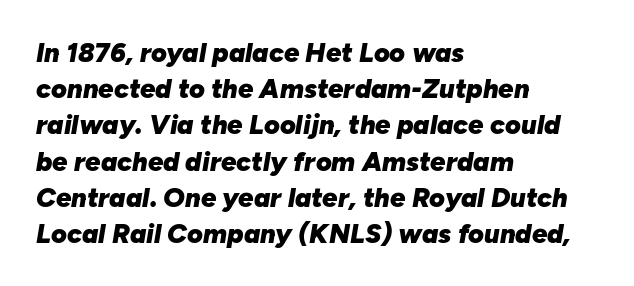
{"italic": "yes", "lean": "right", "slant_degrees": 10, "bold": "yes", "underline": "no", "align": "left", "line_spacing": "normal", "line_spacing_ratio": 1.34, "letter_spacing": "normal", "letter_spacing_em": 0.0, "glyph_px": 27}
